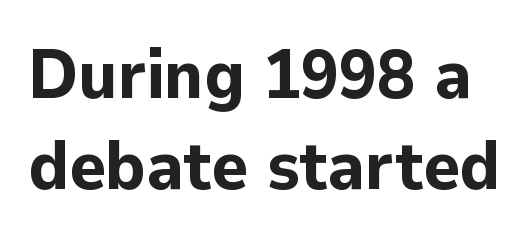
Q: Is the text bold? A: Yes.
Q: Is the text italic (slanted)? A: No, it is upright.
Q: Is the typeface a serif or a sans-serif typeface? A: Sans-serif.
Q: Is the text underlined? A: No.
Q: Is the spacing between letters normal or unusually wide? A: Normal.
Q: Is the spacing between lines tight, normal or loose? A: Normal.
Q: Width (condensed, normal, or wide)? A: Normal.
Q: Stroke contrast? A: Low.
Q: x-height? A: Medium.
Q: Monospaced? A: No.
